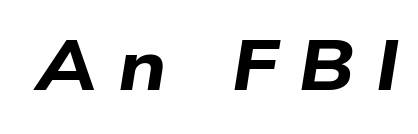
{"italic": "yes", "lean": "right", "slant_degrees": 9, "bold": "yes", "weight": "bold", "width": "wide", "stroke_contrast": "low", "x_height": "medium", "monospaced": "no", "underline": "no", "letter_spacing": "wide", "letter_spacing_em": 0.29, "glyph_px": 71}
